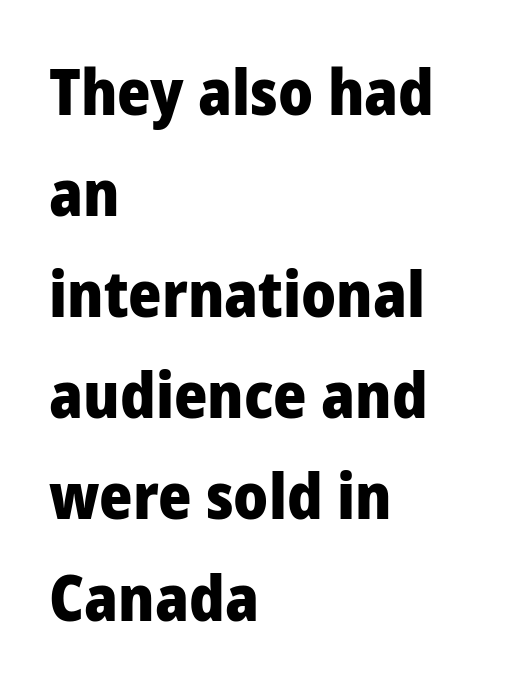
Q: Is the text bold? A: Yes.
Q: Is the text italic (slanted)? A: No, it is upright.
Q: Is the typeface a serif or a sans-serif typeface? A: Sans-serif.
Q: Is the text underlined? A: No.
Q: How is the paragraph aligned? A: Left-aligned.
Q: Is the spacing between letters normal or unusually wide? A: Normal.
Q: Is the spacing between lines tight, normal or loose? A: Normal.
Q: Width (condensed, normal, or wide)? A: Condensed.
Q: Stroke contrast? A: Low.
Q: x-height? A: Large.
Q: Monospaced? A: No.
